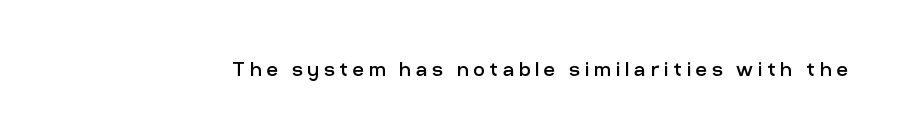
{"italic": "no", "bold": "no", "underline": "no", "glyph_px": 25}
